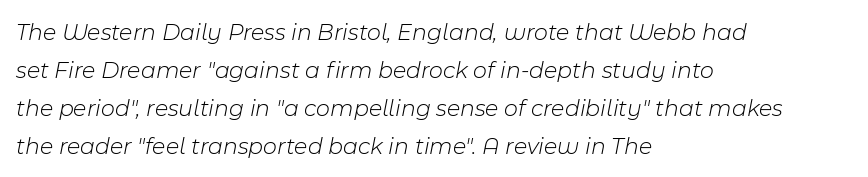
Q: Is the text bold? A: No.
Q: Is the text italic (slanted)? A: Yes, it leans right by about 11 degrees.
Q: Is the text underlined? A: No.
Q: How is the paragraph aligned? A: Left-aligned.
Q: Is the spacing between letters normal or unusually wide? A: Normal.
Q: Is the spacing between lines tight, normal or loose? A: Normal.
